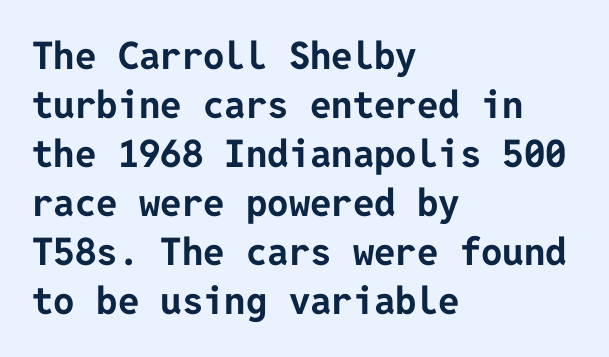
{"serif": "no", "italic": "no", "bold": "yes", "weight": "bold", "width": "normal", "stroke_contrast": "low", "x_height": "medium", "underline": "no", "align": "left", "line_spacing": "normal", "line_spacing_ratio": 1.29, "letter_spacing": "normal", "letter_spacing_em": 0.0, "glyph_px": 38}
